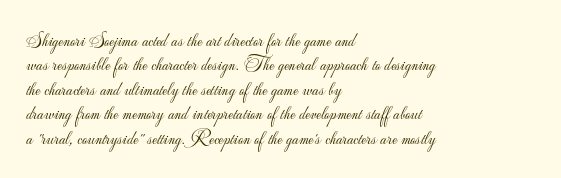
These lines keep a tight, regular rhythm from letter to letter. In CSS terms this would be text-align: left. Weight: in the light-to-regular range. Decoration check: the copy has no underline.
